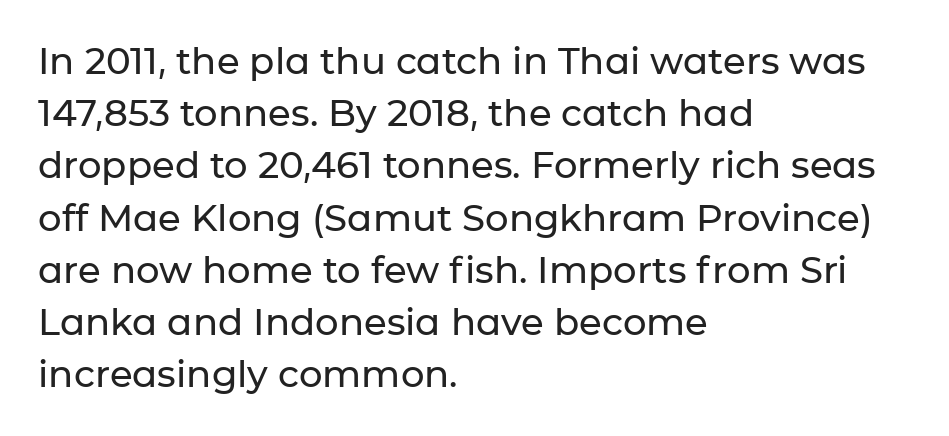
Q: Is the text italic (slanted)? A: No, it is upright.
Q: Is the typeface a serif or a sans-serif typeface? A: Sans-serif.
Q: Is the text underlined? A: No.
Q: How is the paragraph aligned? A: Left-aligned.
Q: Is the spacing between letters normal or unusually wide? A: Normal.
Q: Is the spacing between lines tight, normal or loose? A: Normal.
Q: Width (condensed, normal, or wide)? A: Normal.
Q: Stroke contrast? A: Low.
Q: x-height? A: Medium.
Q: Monospaced? A: No.
